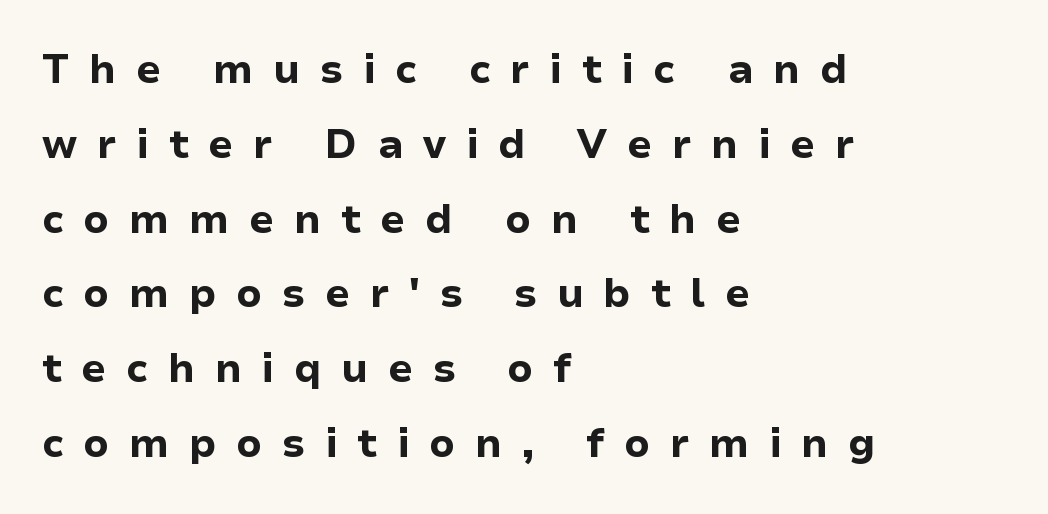
{"serif": "no", "italic": "no", "bold": "yes", "weight": "bold", "width": "normal", "stroke_contrast": "low", "x_height": "medium", "monospaced": "no", "underline": "no", "align": "left", "line_spacing_ratio": 1.87, "letter_spacing": "wide", "letter_spacing_em": 0.49, "glyph_px": 40}
